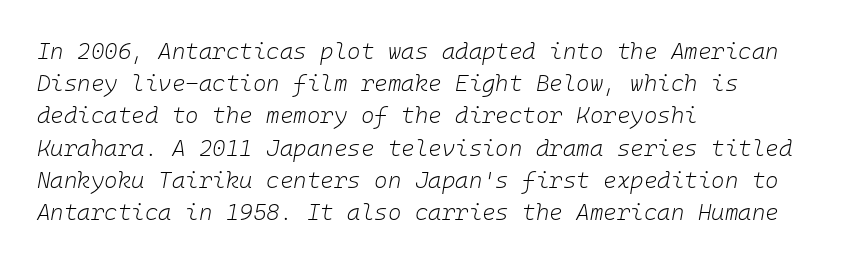
{"italic": "yes", "lean": "right", "slant_degrees": 10, "bold": "no", "underline": "no", "align": "left", "line_spacing": "normal", "line_spacing_ratio": 1.4, "letter_spacing": "normal", "letter_spacing_em": 0.0, "glyph_px": 23}
